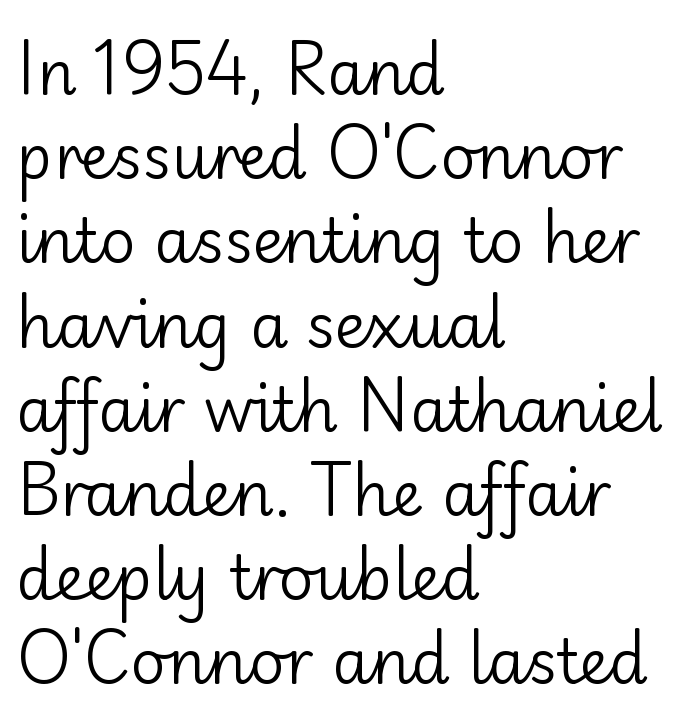
{"serif": "no", "italic": "no", "bold": "no", "weight": "regular", "width": "normal", "stroke_contrast": "low", "x_height": "small", "monospaced": "no", "underline": "no", "align": "left", "line_spacing": "normal", "line_spacing_ratio": 1.38, "letter_spacing": "normal", "letter_spacing_em": 0.0, "glyph_px": 61}
